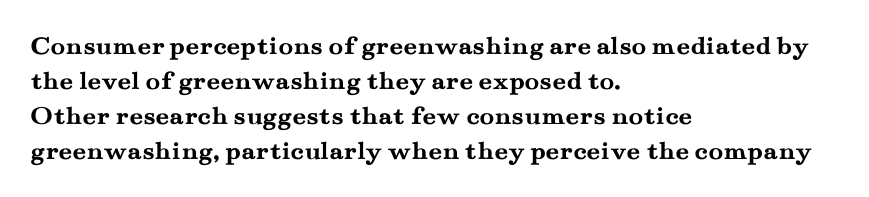
{"italic": "no", "bold": "yes", "underline": "no", "align": "left", "line_spacing": "normal", "line_spacing_ratio": 1.3, "letter_spacing": "normal", "letter_spacing_em": 0.0, "glyph_px": 27}
